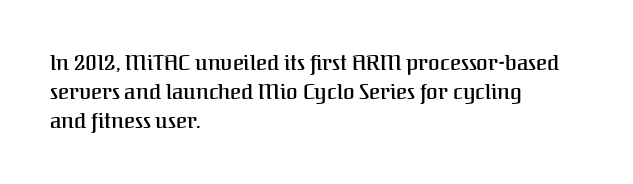
{"italic": "no", "bold": "semi", "underline": "no", "align": "left", "line_spacing": "normal", "line_spacing_ratio": 1.37, "letter_spacing": "normal", "letter_spacing_em": 0.0, "glyph_px": 21}
